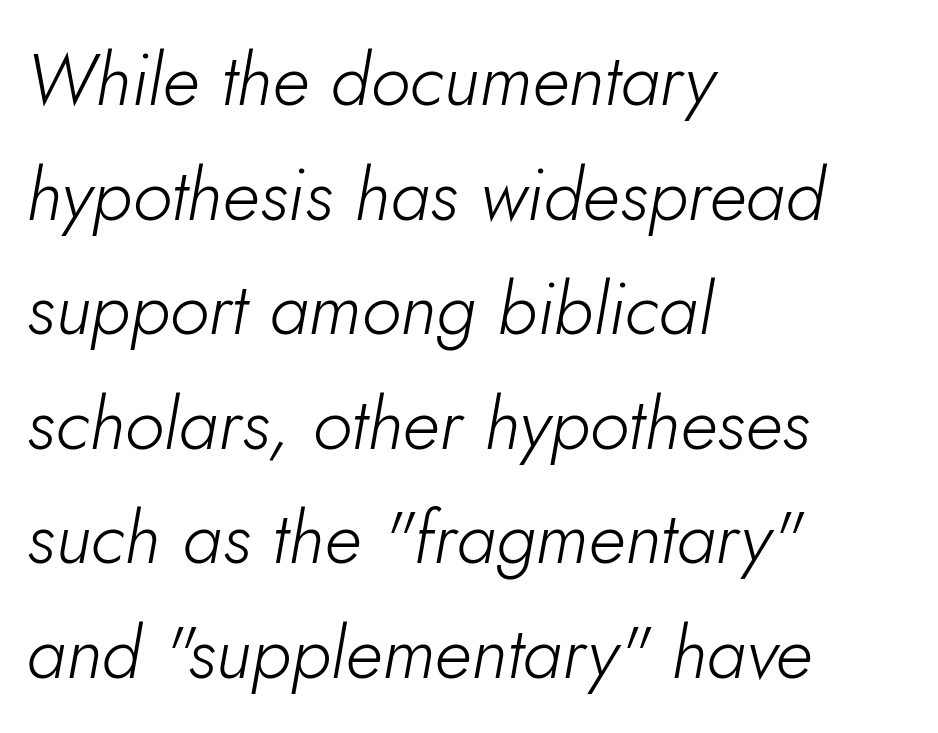
{"italic": "yes", "lean": "right", "slant_degrees": 5, "bold": "no", "weight": "light", "width": "normal", "stroke_contrast": "low", "x_height": "small", "monospaced": "no", "underline": "no", "align": "left", "line_spacing": "normal", "line_spacing_ratio": 1.57, "letter_spacing": "normal", "letter_spacing_em": 0.0, "glyph_px": 73}
